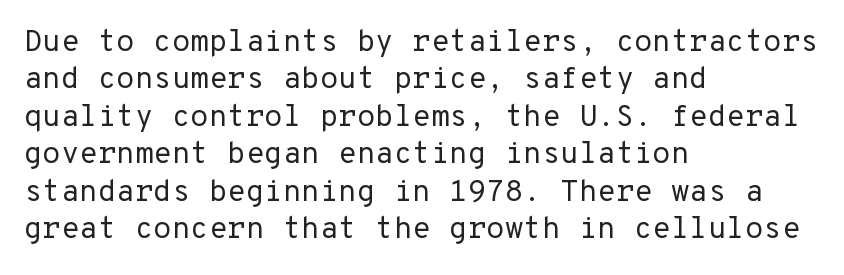
Q: Is the text bold? A: No.
Q: Is the text italic (slanted)? A: No, it is upright.
Q: Is the typeface a serif or a sans-serif typeface? A: Sans-serif.
Q: Is the text underlined? A: No.
Q: How is the paragraph aligned? A: Left-aligned.
Q: Is the spacing between letters normal or unusually wide? A: Normal.
Q: Is the spacing between lines tight, normal or loose? A: Normal.
Q: Width (condensed, normal, or wide)? A: Normal.
Q: Stroke contrast? A: Low.
Q: x-height? A: Medium.
